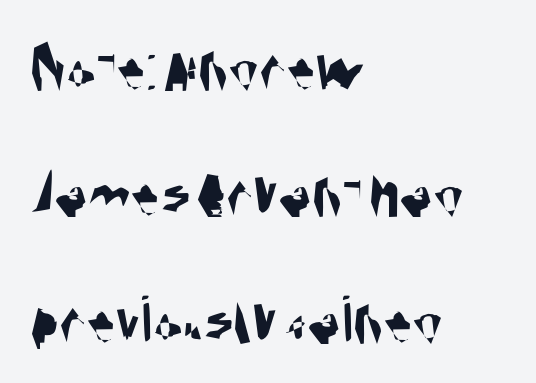
The image shows 69 px condensed sans-serif type; set left-aligned, line spacing 1.83x, normal letter spacing, not underlined; medium stroke contrast and a large x-height.
